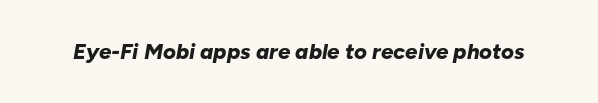
{"italic": "yes", "lean": "right", "slant_degrees": 10, "bold": "yes", "underline": "no", "letter_spacing": "normal", "letter_spacing_em": 0.0, "glyph_px": 22}
